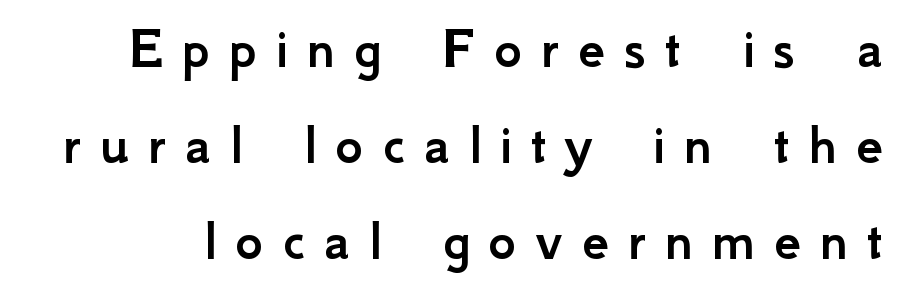
{"serif": "no", "italic": "no", "width": "normal", "stroke_contrast": "low", "x_height": "small", "monospaced": "no", "underline": "no", "line_spacing": "normal", "line_spacing_ratio": 1.6, "letter_spacing": "wide", "letter_spacing_em": 0.31, "glyph_px": 60}
